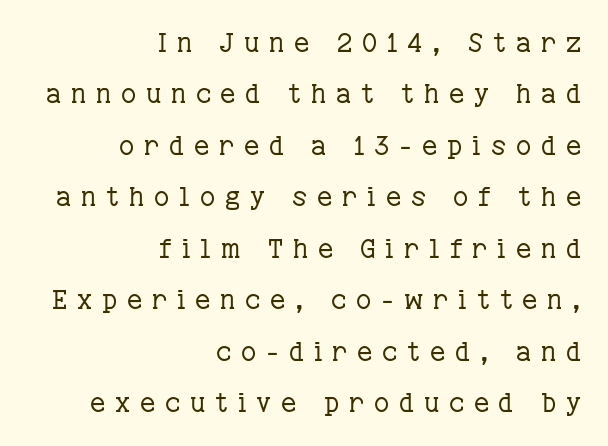
The image shows 26 px text type, upright; set right-aligned, loose line spacing (1.98x), unusually wide letter spacing (+0.38 em), not underlined.
